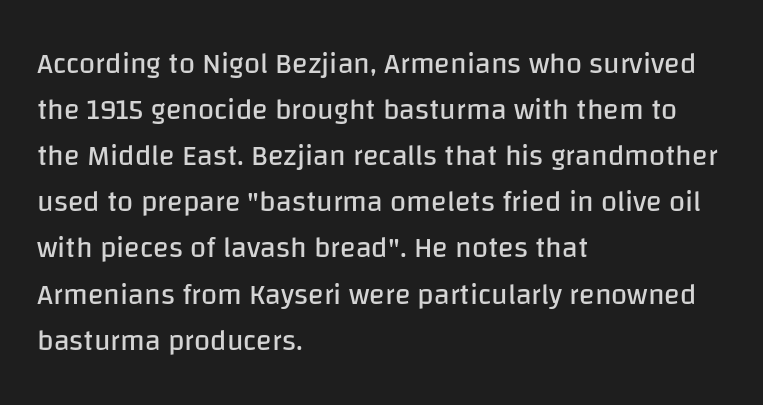
{"serif": "no", "italic": "no", "bold": "no", "weight": "regular", "width": "normal", "stroke_contrast": "low", "x_height": "large", "monospaced": "no", "underline": "no", "align": "left", "line_spacing": "normal", "line_spacing_ratio": 1.59, "letter_spacing": "normal", "letter_spacing_em": 0.0, "glyph_px": 29}
